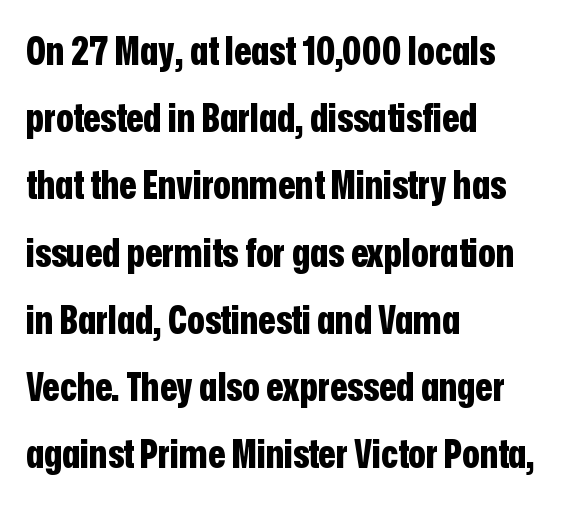
The image shows 40 px bold, condensed sans-serif type, upright; set left-aligned, normal line spacing (1.68x), normal letter spacing, not underlined; low stroke contrast and a medium x-height.
